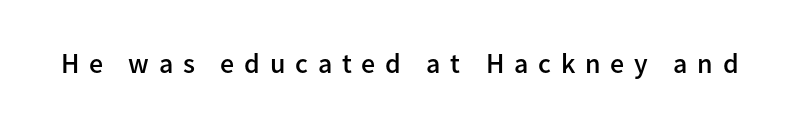
{"serif": "no", "italic": "no", "bold": "semi", "weight": "semibold", "width": "normal", "stroke_contrast": "low", "x_height": "medium", "monospaced": "no", "underline": "no", "letter_spacing": "wide", "letter_spacing_em": 0.35, "glyph_px": 28}
